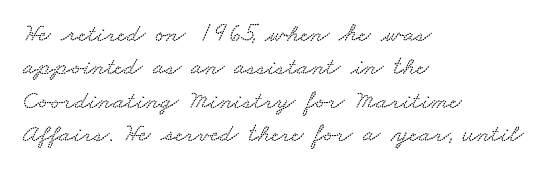
The designer left line spacing at the default. Horizontal alignment here is leftward, the default for most running prose. The strip under each line holds only bare page. In terms of letterspacing, this is plain default setting.
